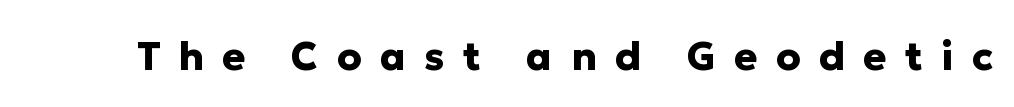
Glance below the letters and you will spot only blank space. Bold? Absolutely — the strokes are thick and heavy. The letters carry no serifs — their stems end cleanly without finishing strokes. The font's upright variant was chosen for this text. Look at the tracking — it's clearly loosened, letters drifting apart.
